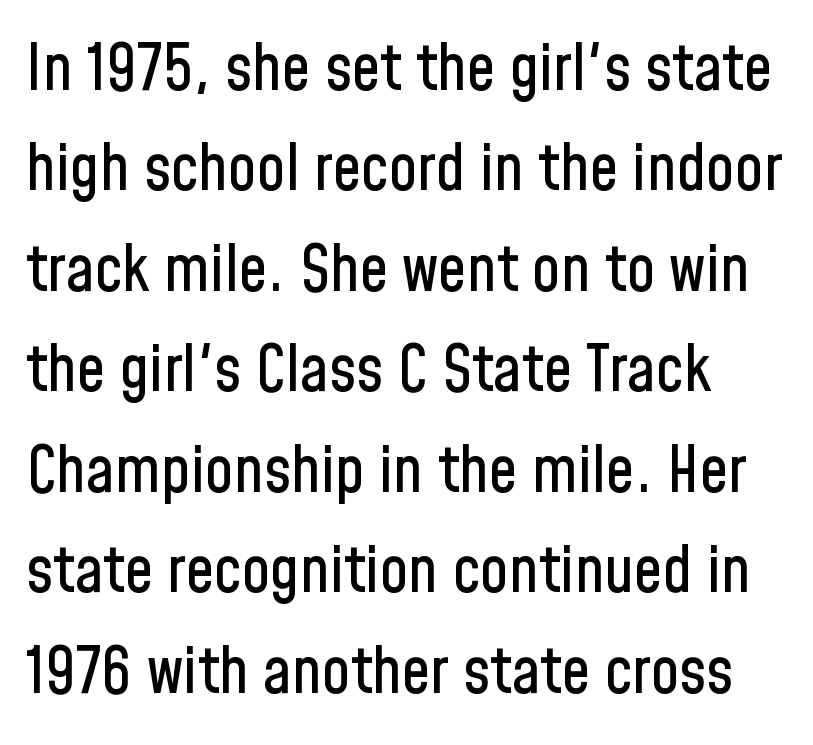
Q: Is the text italic (slanted)? A: No, it is upright.
Q: Is the typeface a serif or a sans-serif typeface? A: Sans-serif.
Q: Is the text underlined? A: No.
Q: Is the spacing between letters normal or unusually wide? A: Normal.
Q: Is the spacing between lines tight, normal or loose? A: Normal.
Q: Width (condensed, normal, or wide)? A: Condensed.
Q: Stroke contrast? A: Low.
Q: x-height? A: Medium.
Q: Monospaced? A: No.
